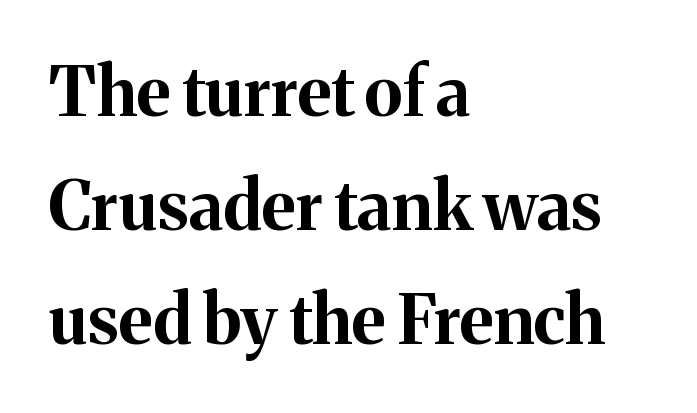
Q: Is the text bold? A: Yes.
Q: Is the text italic (slanted)? A: No, it is upright.
Q: Is the typeface a serif or a sans-serif typeface? A: Serif.
Q: Is the text underlined? A: No.
Q: How is the paragraph aligned? A: Left-aligned.
Q: Is the spacing between letters normal or unusually wide? A: Normal.
Q: Is the spacing between lines tight, normal or loose? A: Normal.
Q: Width (condensed, normal, or wide)? A: Normal.
Q: Stroke contrast? A: Medium.
Q: x-height? A: Medium.
Q: Monospaced? A: No.
